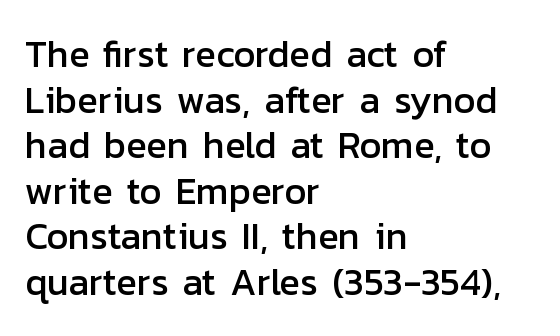
Q: Is the text italic (slanted)? A: No, it is upright.
Q: Is the typeface a serif or a sans-serif typeface? A: Sans-serif.
Q: Is the text underlined? A: No.
Q: How is the paragraph aligned? A: Left-aligned.
Q: Is the spacing between letters normal or unusually wide? A: Normal.
Q: Width (condensed, normal, or wide)? A: Normal.
Q: Stroke contrast? A: Low.
Q: x-height? A: Medium.
Q: Monospaced? A: No.
